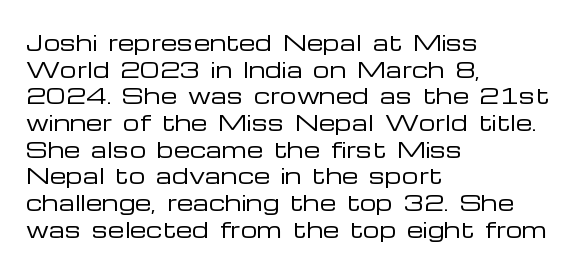
Summary of weight: not heavy and not bold. The vertical gap from one line to the next is medium. The type is set solid horizontally, with unmodified tracking. No italicization has been applied; the sample stays upright. The paragraph shown leans on its left margin. The gap between lines stays unmarked.
